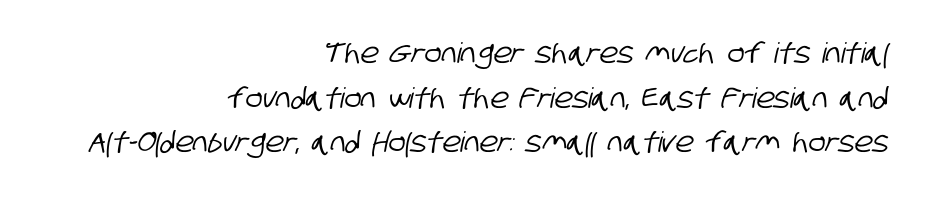
The image shows 28 px condensed sans-serif type; set right-aligned, normal line spacing (1.59x), normal letter spacing, not underlined; low stroke contrast and a large x-height.
